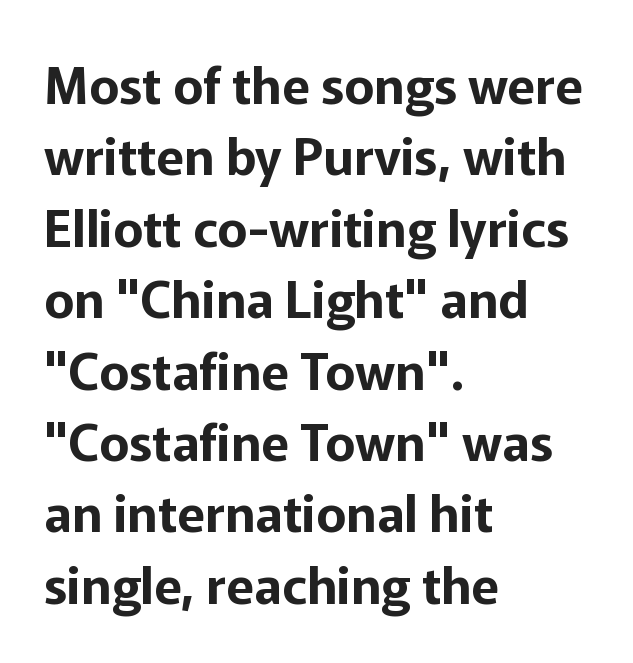
{"serif": "no", "italic": "no", "width": "normal", "stroke_contrast": "low", "x_height": "medium", "monospaced": "no", "underline": "no", "align": "left", "line_spacing": "normal", "line_spacing_ratio": 1.4, "letter_spacing": "normal", "letter_spacing_em": 0.0, "glyph_px": 51}
